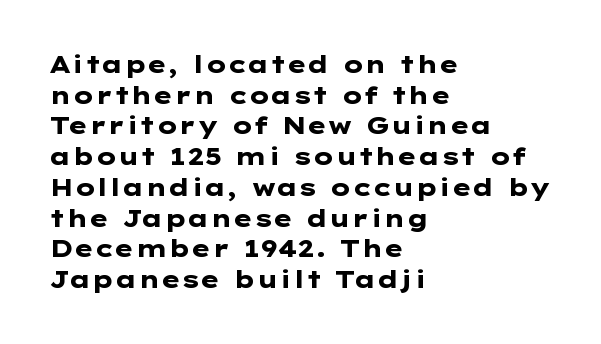
The image shows 24 px bold type, upright; set left-aligned, normal line spacing (1.28x), normal letter spacing, not underlined.
